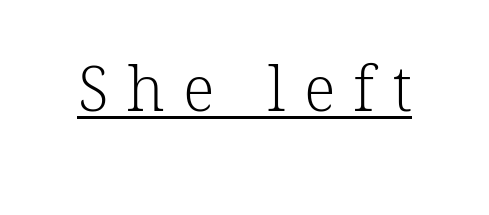
{"serif": "yes", "italic": "no", "bold": "no", "weight": "light", "width": "normal", "stroke_contrast": "low", "x_height": "medium", "monospaced": "no", "underline": "yes", "align": "center", "letter_spacing": "wide", "letter_spacing_em": 0.3, "glyph_px": 62}
